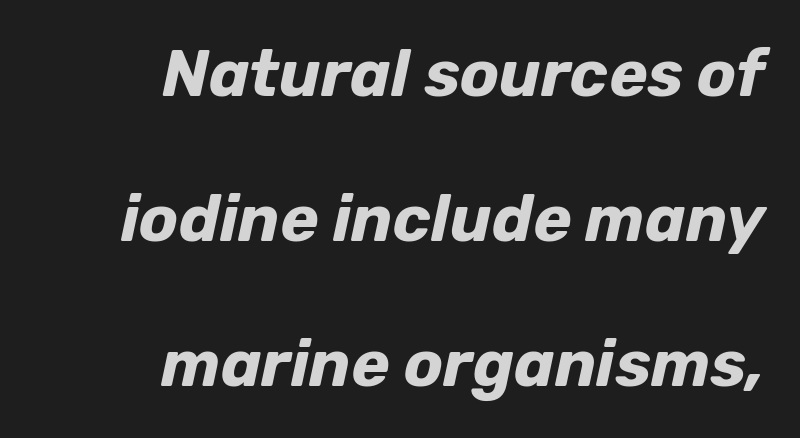
The image shows 65 px bold type, italic (leaning right); set right-aligned, loose line spacing (2.23x), normal letter spacing, not underlined; low stroke contrast and a medium x-height.
